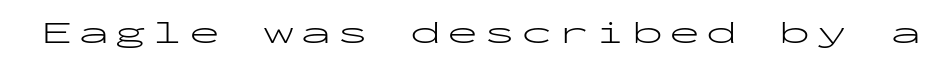
Q: Is the text bold? A: No.
Q: Is the text italic (slanted)? A: No, it is upright.
Q: Is the typeface a serif or a sans-serif typeface? A: Sans-serif.
Q: Is the text underlined? A: No.
Q: Width (condensed, normal, or wide)? A: Wide.
Q: Stroke contrast? A: Low.
Q: x-height? A: Medium.
Q: Monospaced? A: Yes.
